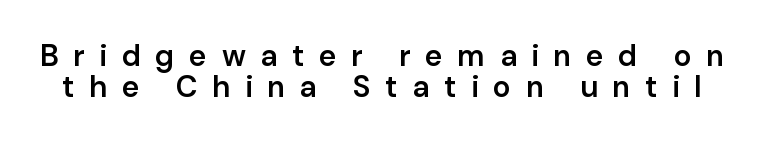
The image shows 30 px semibold sans-serif type, upright; set tight line spacing (1.05x), unusually wide letter spacing (+0.48 em), not underlined; low stroke contrast and a medium x-height.
